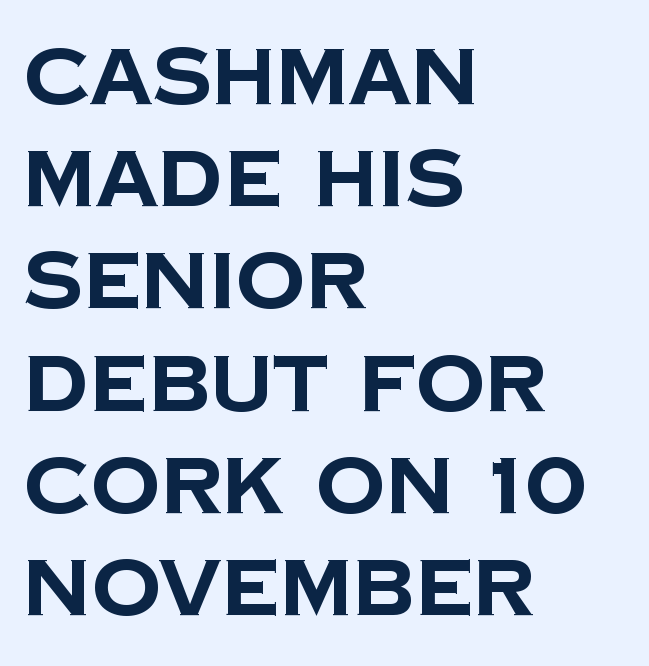
{"serif": "no", "bold": "yes", "weight": "bold", "width": "normal", "stroke_contrast": "low", "x_height": "large", "monospaced": "no", "underline": "no", "align": "left", "line_spacing": "normal", "line_spacing_ratio": 1.31, "letter_spacing": "normal", "letter_spacing_em": 0.0, "glyph_px": 78}
